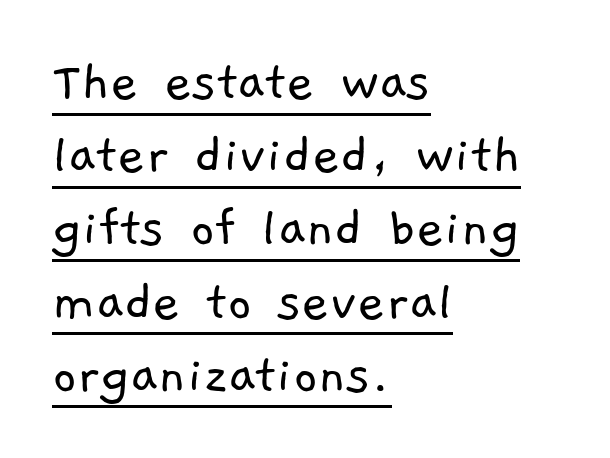
Are there feet on the stems? There aren't — it's a sans. Layout note: lines flush left. A baseline rule has been typeset under these characters. The font is comparable to plain body text, perhaps lighter. The line texture is even and compact thanks to regular tracking.
